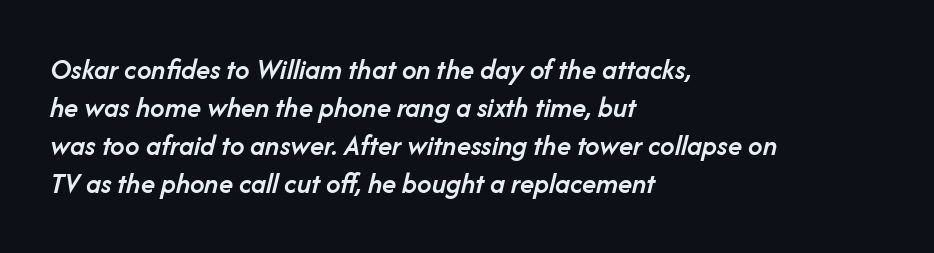
Stems and bowls a touch heavier than normal — semibold. The tracking reads as untouched default to a designer's eye. The leading is moderate, giving the passage an even texture. These lines stack with their left ends in a neat column. The passage shown leans; its letterforms are oblique.
